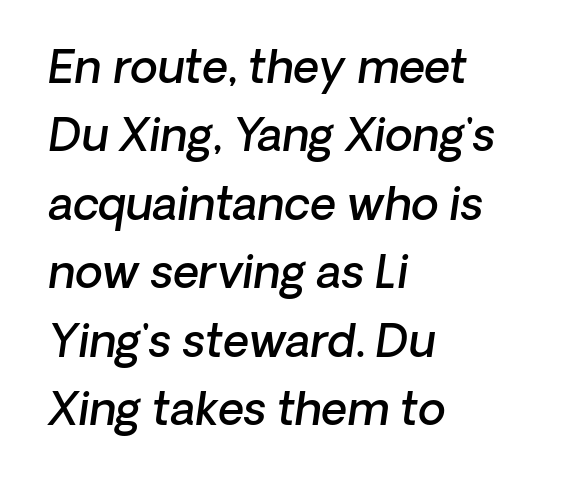
The image shows 45 px semibold type, italic (leaning right); set left-aligned, normal line spacing (1.52x), normal letter spacing, not underlined; low stroke contrast and a medium x-height.
